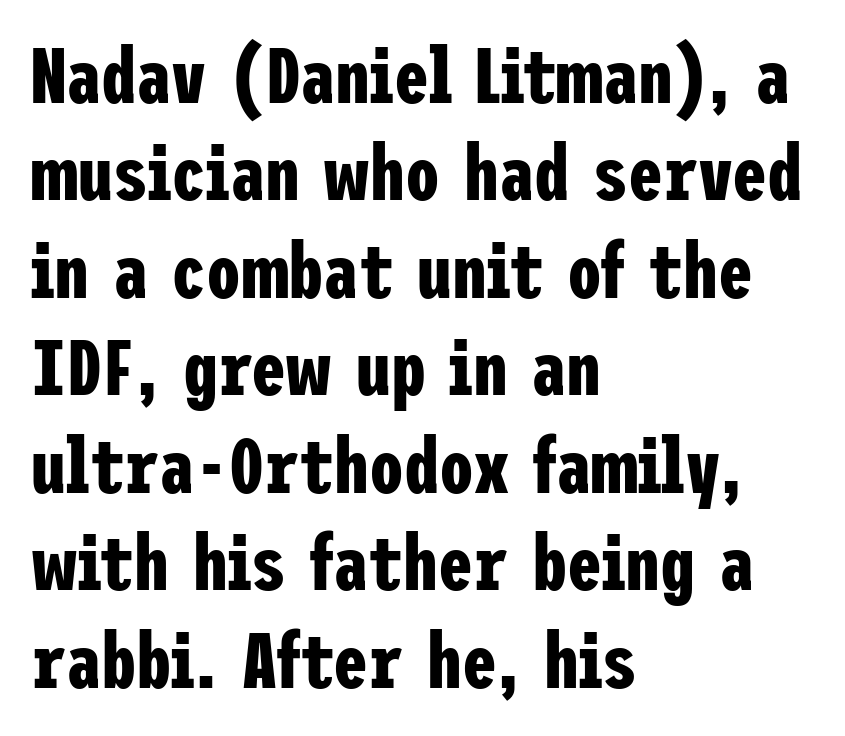
Q: Is the text bold? A: Yes.
Q: Is the text italic (slanted)? A: No, it is upright.
Q: Is the typeface a serif or a sans-serif typeface? A: Sans-serif.
Q: Is the text underlined? A: No.
Q: How is the paragraph aligned? A: Left-aligned.
Q: Is the spacing between letters normal or unusually wide? A: Normal.
Q: Is the spacing between lines tight, normal or loose? A: Normal.
Q: Width (condensed, normal, or wide)? A: Condensed.
Q: Stroke contrast? A: Low.
Q: x-height? A: Medium.
